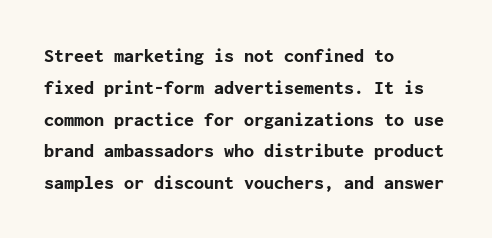
Q: Is the text bold? A: Yes.
Q: Is the text italic (slanted)? A: No, it is upright.
Q: Is the text underlined? A: No.
Q: How is the paragraph aligned? A: Left-aligned.
Q: Is the spacing between letters normal or unusually wide? A: Normal.
Q: Is the spacing between lines tight, normal or loose? A: Normal.
